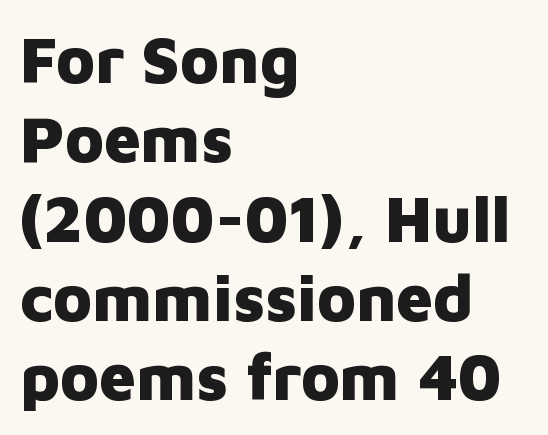
The gaps between neighbouring characters are ordinary and unremarkable. Note the varied advance widths — an 'i' is clearly narrower than an 'm'. I'd describe the lettering as bold — thick and assertive. A sans-serif font was chosen for this passage.
